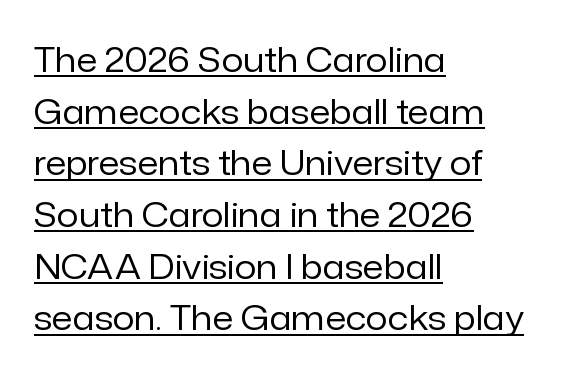
The image shows 34 px regular-weight sans-serif type, upright; set left-aligned, normal line spacing (1.52x), normal letter spacing, underlined; low stroke contrast and a medium x-height.
